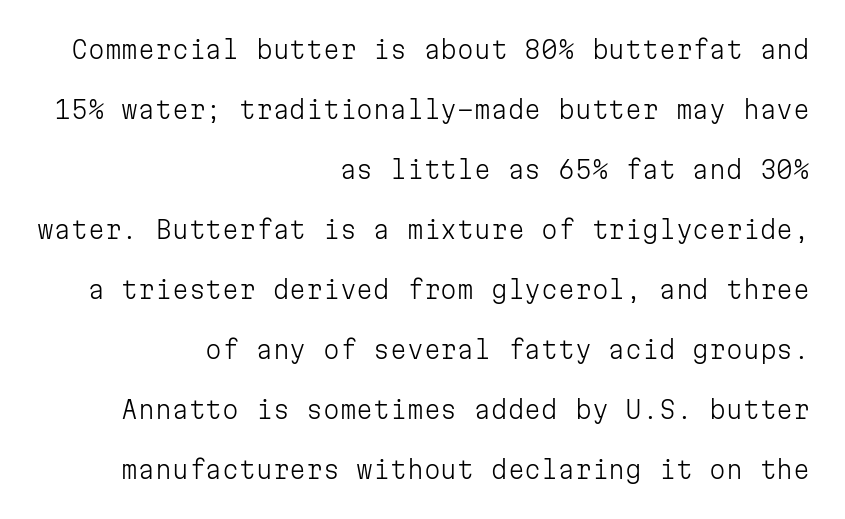
You can tell it's not italic because the verticals are truly vertical. These lines stand farther apart than default settings would place them. Weight: in the light-to-regular range. Short note: letters normally spaced. These lines are set flush right with a ragged left edge.
